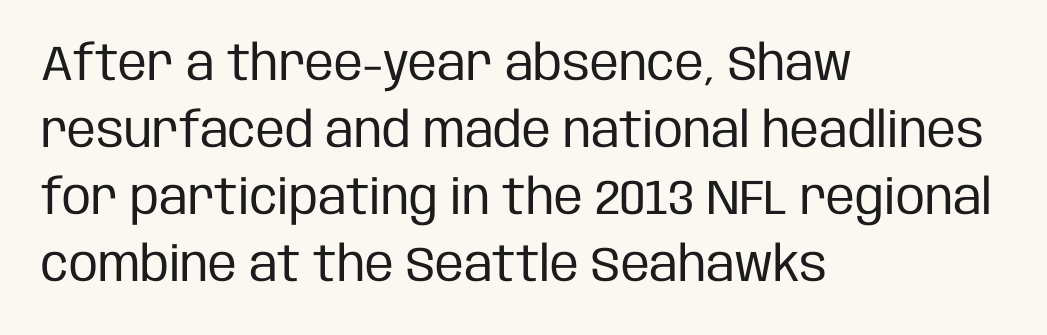
The image shows 49 px regular-weight, condensed sans-serif type, upright; set left-aligned, normal line spacing (1.37x), normal letter spacing, not underlined; low stroke contrast and a large x-height.
